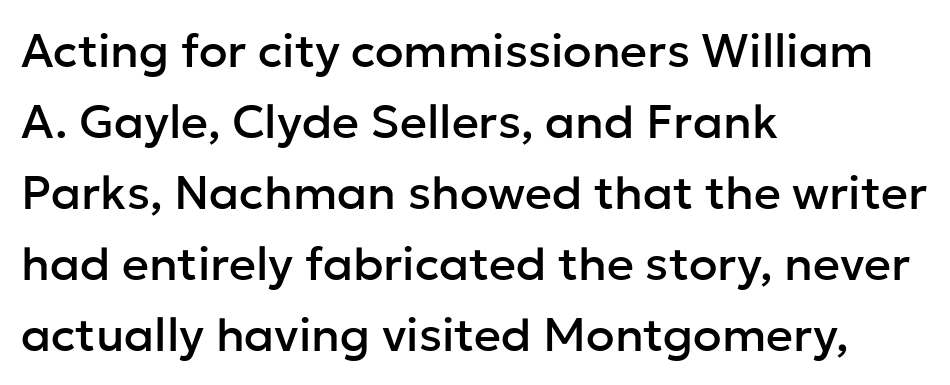
The image shows 47 px sans-serif type, upright; set left-aligned, normal line spacing (1.51x), normal letter spacing, not underlined; low stroke contrast and a medium x-height.
